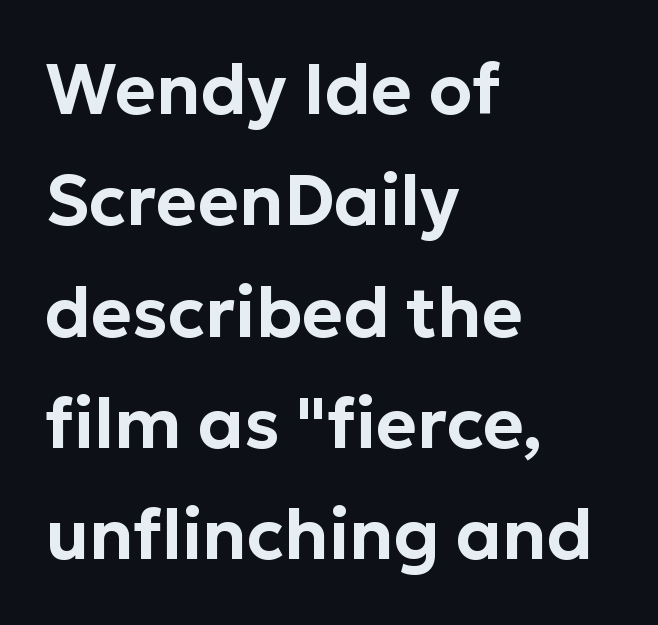
The image shows 70 px sans-serif type, upright; set left-aligned, normal line spacing (1.59x), normal letter spacing, not underlined; low stroke contrast and a medium x-height.
